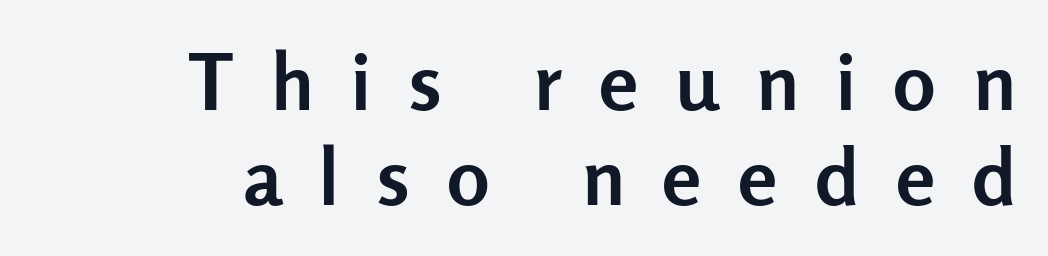
Q: Is the text bold? A: Yes.
Q: Is the text italic (slanted)? A: No, it is upright.
Q: Is the typeface a serif or a sans-serif typeface? A: Sans-serif.
Q: Is the text underlined? A: No.
Q: How is the paragraph aligned? A: Right-aligned.
Q: Is the spacing between letters normal or unusually wide? A: Unusually wide.
Q: Width (condensed, normal, or wide)? A: Normal.
Q: Stroke contrast? A: Low.
Q: x-height? A: Medium.
Q: Monospaced? A: No.
